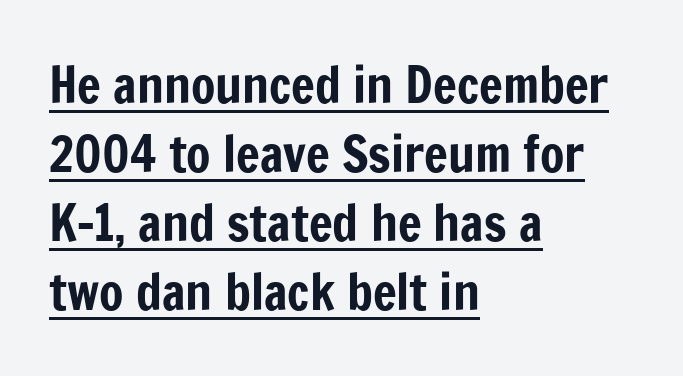
Spacing verdict: proportional, widths tailored to each character. Layout note: lines flush left. Leading: standard. The rendering shows plain stroke endings on the letterforms — a sans-serif design. Short note: letters normally spaced. This is underlined copy, the kind a proofreader might mark for attention.
